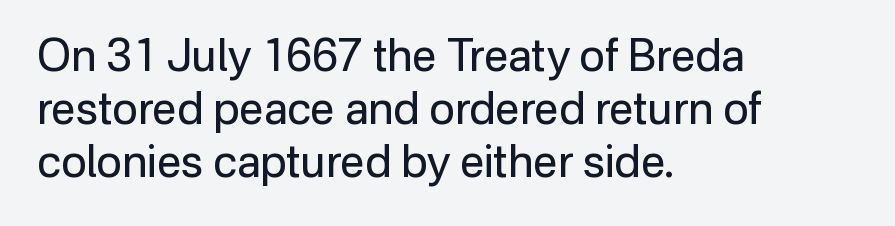
Varying glyph widths throughout — classic text-font behaviour. The typesetting does not lean heavy: it is not bold. To sum up the face: it is a sans, with no serifs. Style check: upright. This rendering features lettering with no underline.
